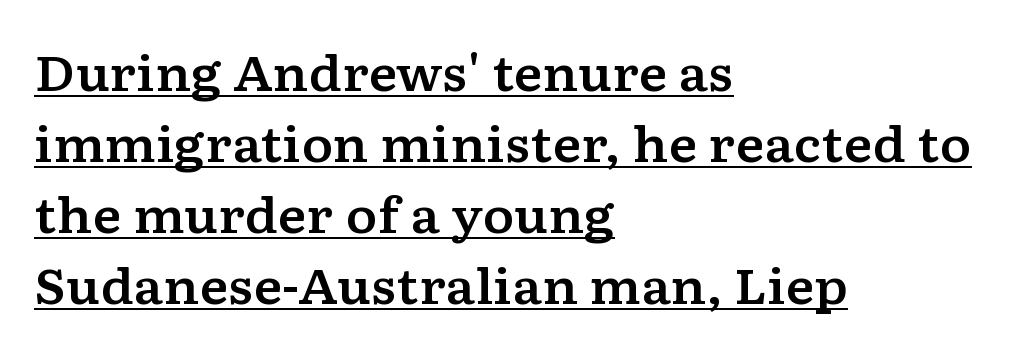
{"serif": "yes", "italic": "no", "width": "wide", "stroke_contrast": "low", "x_height": "medium", "monospaced": "no", "underline": "yes", "align": "left", "line_spacing": "normal", "line_spacing_ratio": 1.48, "letter_spacing": "normal", "letter_spacing_em": 0.0, "glyph_px": 48}
